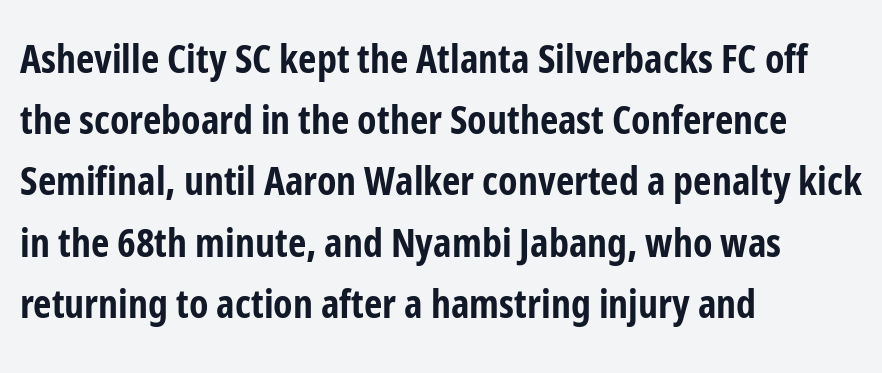
Visually the block forms a straight wall on the left and a jagged coastline on the right. Note the varied advance widths — an 'i' is clearly narrower than an 'm'. The letters carry no serifs — their stems end cleanly without finishing strokes. The words here are not underlined. This sample uses plain, unmodified letter spacing. Vertical spacing — default.
